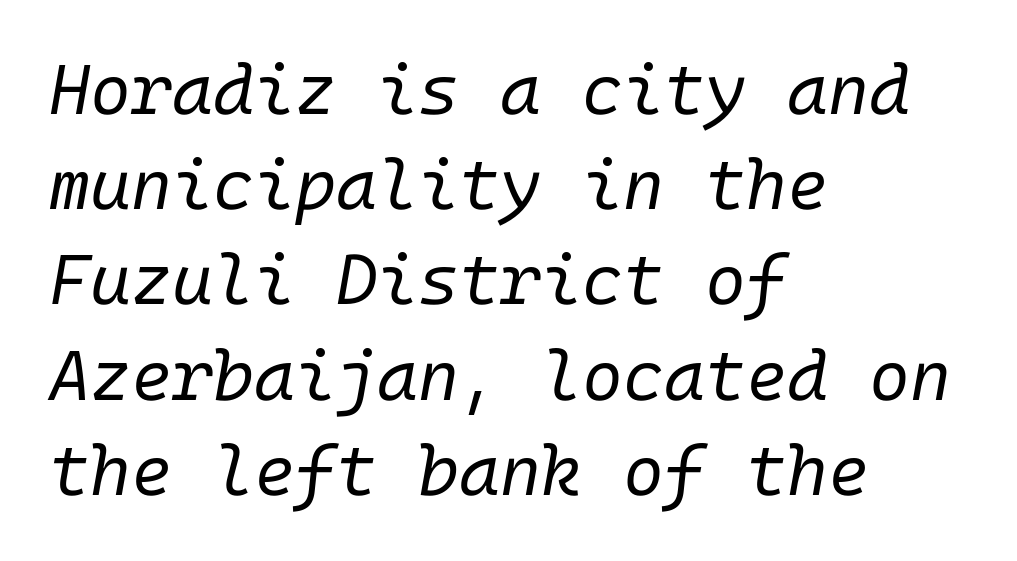
Each stroke keeps to a modest, everyday thickness or less. How would I describe the line gaps? Plain and ordinary. Look at the tracking — it's just the regular setting, nothing added. Layout note: lines flush left.
